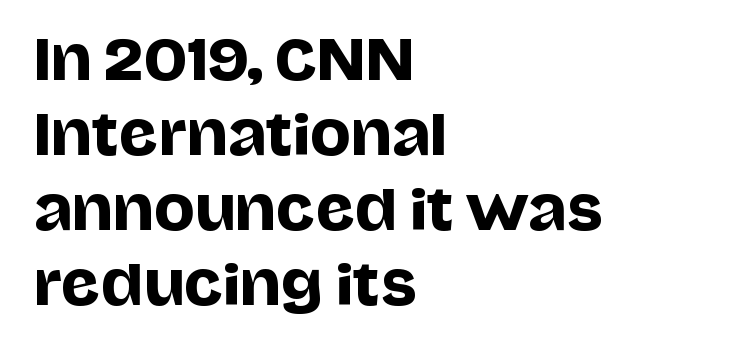
The image shows 54 px sans-serif type, upright; set left-aligned, normal line spacing (1.39x), normal letter spacing, not underlined; low stroke contrast and a large x-height.
